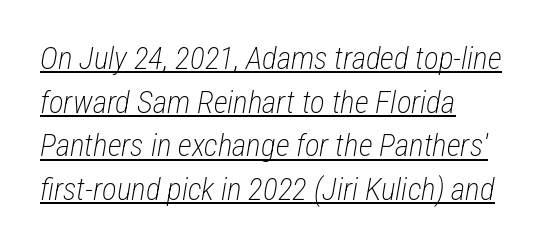
Q: Is the text bold? A: No.
Q: Is the text italic (slanted)? A: Yes, it leans right by about 12 degrees.
Q: Is the text underlined? A: Yes.
Q: How is the paragraph aligned? A: Left-aligned.
Q: Is the spacing between letters normal or unusually wide? A: Normal.
Q: Is the spacing between lines tight, normal or loose? A: Normal.
Q: Width (condensed, normal, or wide)? A: Condensed.
Q: Stroke contrast? A: Low.
Q: x-height? A: Medium.
Q: Monospaced? A: No.
